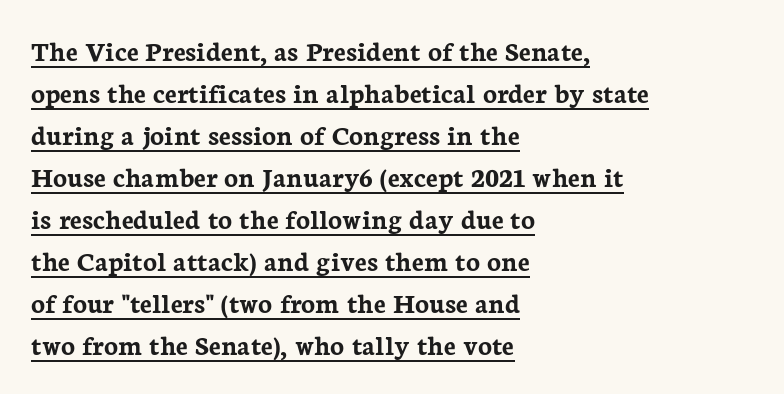
The image shows 29 px semibold serif type, upright; set left-aligned, normal line spacing (1.45x), normal letter spacing, underlined; low stroke contrast and a medium x-height.
